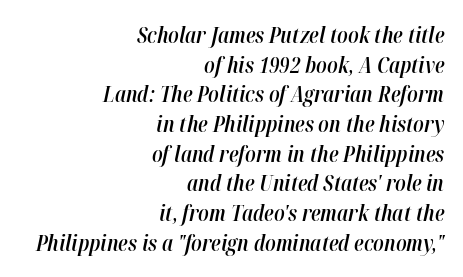
A fair bit of extra ink — the face is semibold, not bold. The lines in this sample share a right terminus and differ only in where they begin. The text carries the slant typical of an italic or oblique font. Does extra space separate the letters? No, they use regular spacing. The space beneath each line is pristine and unruled. Compared with typical paragraphs, the rows here are spaced about the same.
